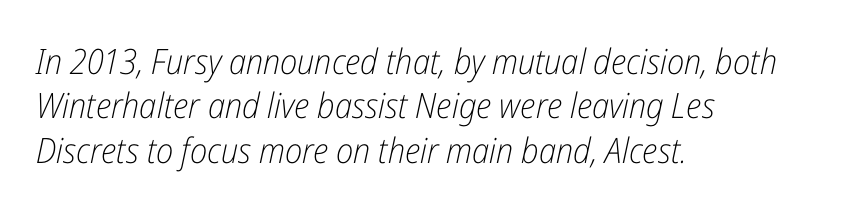
The image shows 35 px light, condensed type, italic (leaning right); set left-aligned, normal line spacing (1.27x), normal letter spacing, not underlined; low stroke contrast and a medium x-height.
